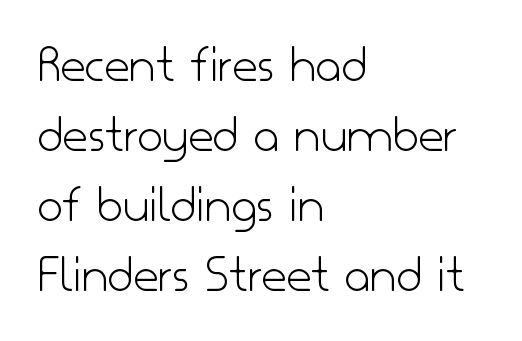
{"serif": "no", "italic": "no", "bold": "no", "weight": "light", "width": "normal", "stroke_contrast": "low", "x_height": "small", "monospaced": "no", "underline": "no", "align": "left", "line_spacing": "normal", "line_spacing_ratio": 1.27, "letter_spacing": "normal", "letter_spacing_em": 0.0, "glyph_px": 55}
